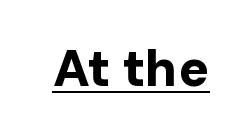
The image shows 51 px bold sans-serif type, upright; set normal letter spacing, underlined; low stroke contrast and a medium x-height.
